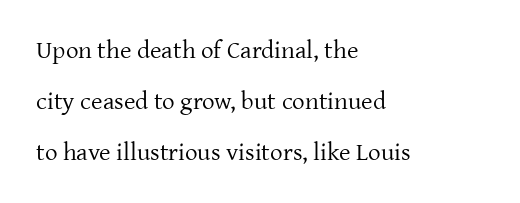
{"italic": "no", "bold": "no", "underline": "no", "align": "left", "line_spacing": "loose", "line_spacing_ratio": 2.04, "letter_spacing": "normal", "letter_spacing_em": 0.0, "glyph_px": 25}
